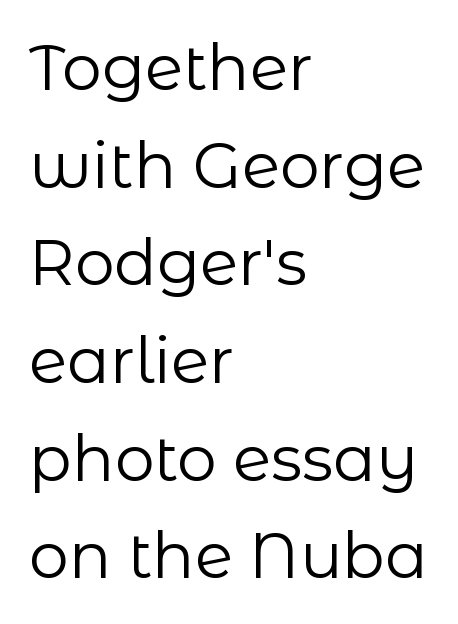
{"serif": "no", "italic": "no", "bold": "no", "weight": "regular", "width": "normal", "stroke_contrast": "low", "x_height": "medium", "monospaced": "no", "underline": "no", "align": "left", "line_spacing": "normal", "line_spacing_ratio": 1.55, "letter_spacing": "normal", "letter_spacing_em": 0.0, "glyph_px": 63}
